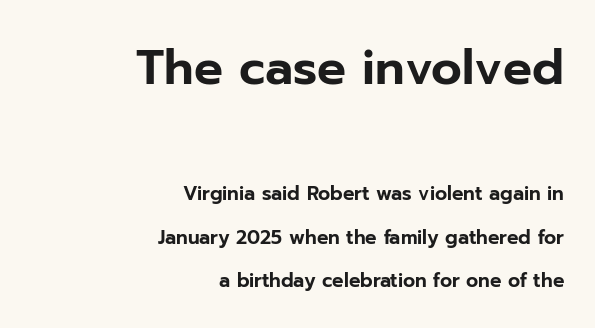
Q: Is the text italic (slanted)? A: No, it is upright.
Q: Is the typeface a serif or a sans-serif typeface? A: Sans-serif.
Q: Is the text underlined? A: No.
Q: How is the paragraph aligned? A: Right-aligned.
Q: Is the spacing between letters normal or unusually wide? A: Normal.
Q: Is the spacing between lines tight, normal or loose? A: Loose.
Q: Which block of text is set in a larger size, the first (top) or the second (bottom)? A: The first (top) one.
Q: Width (condensed, normal, or wide)? A: Normal.
Q: Stroke contrast? A: Low.
Q: x-height? A: Medium.
Q: Monospaced? A: No.
